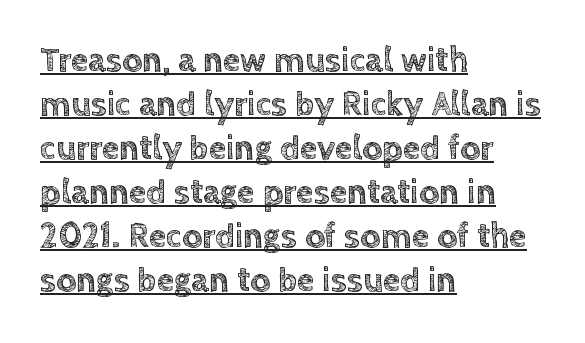
{"italic": "no", "width": "normal", "x_height": "large", "monospaced": "no", "underline": "yes", "align": "left", "line_spacing": "normal", "line_spacing_ratio": 1.26, "letter_spacing": "normal", "letter_spacing_em": 0.0, "glyph_px": 35}
